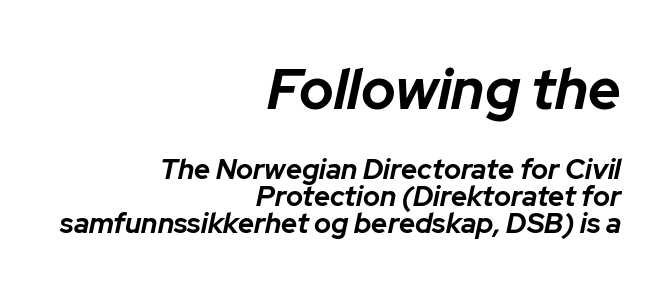
The image shows 57 px bold type, italic (leaning right); set right-aligned, tight line spacing (0.96x), normal letter spacing, not underlined; the first (top) block is 2.04x larger; low stroke contrast and a medium x-height.
